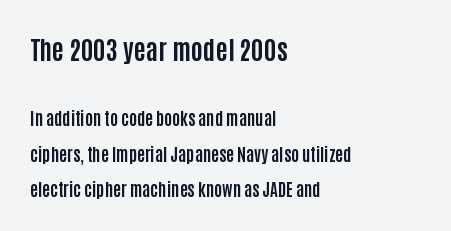
{"italic": "no", "bold": "yes", "underline": "no", "align": "left", "line_spacing": "loose", "line_spacing_ratio": 2.11, "letter_spacing": "normal", "letter_spacing_em": 0.0, "larger_block": "first", "size_ratio": 1.53, "glyph_px": 26}
